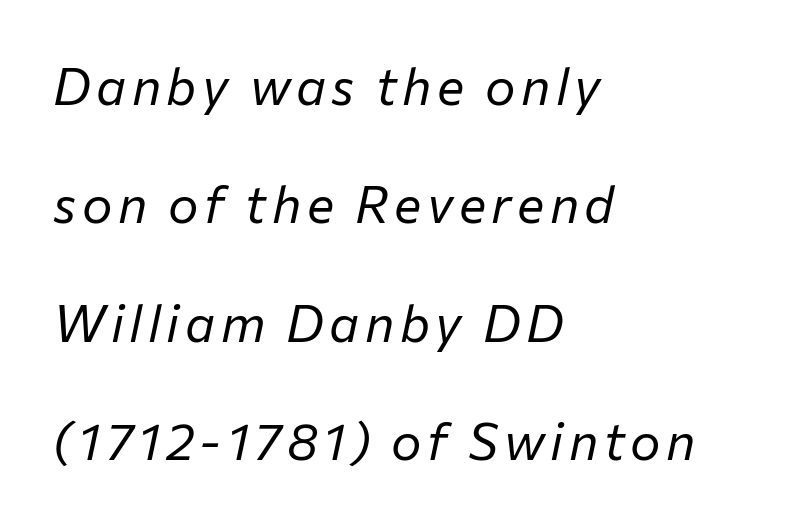
The image shows 51 px regular-weight type, italic (leaning right); set left-aligned, loose line spacing (2.32x), not underlined; low stroke contrast and a medium x-height.
